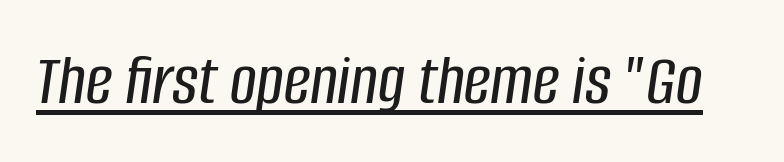
Notice how a bar underscores the lettering throughout. Tracking here is standard; glyphs follow each other at the usual distance. Every character sits at an angle, as italics do. Here the designer chose a conventional face with non-uniform glyph widths.
